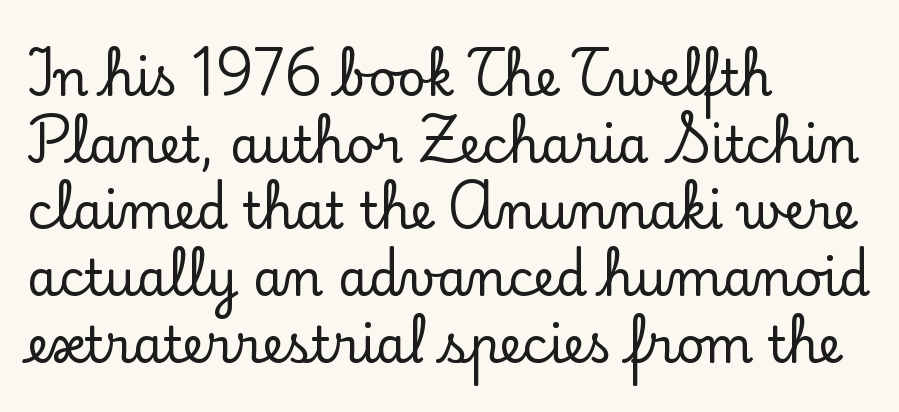
Q: Is the text italic (slanted)? A: No, it is upright.
Q: Is the typeface a serif or a sans-serif typeface? A: Serif.
Q: Is the text underlined? A: No.
Q: How is the paragraph aligned? A: Left-aligned.
Q: Is the spacing between letters normal or unusually wide? A: Normal.
Q: Is the spacing between lines tight, normal or loose? A: Normal.
Q: Width (condensed, normal, or wide)? A: Normal.
Q: Stroke contrast? A: Low.
Q: x-height? A: Small.
Q: Monospaced? A: No.
